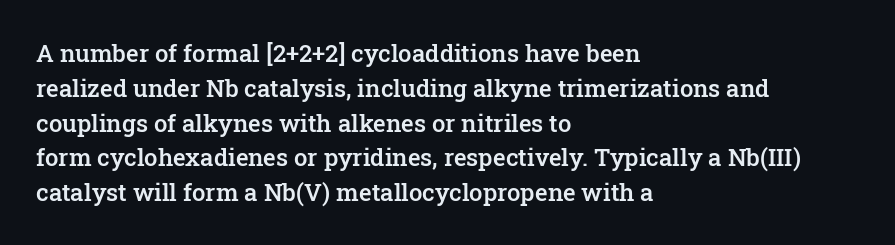
{"italic": "no", "bold": "semi", "underline": "no", "align": "left", "line_spacing": "normal", "line_spacing_ratio": 1.45, "letter_spacing": "normal", "letter_spacing_em": 0.0, "glyph_px": 24}
